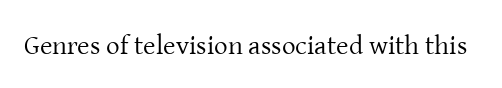
{"italic": "no", "bold": "no", "underline": "no", "letter_spacing": "normal", "letter_spacing_em": 0.0, "glyph_px": 27}
